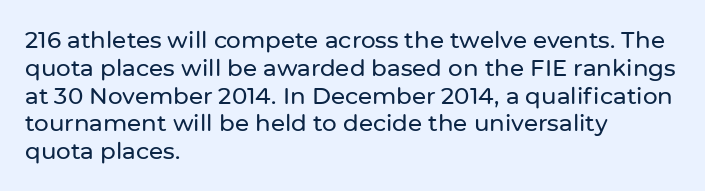
The image shows 23 px text type, upright; set left-aligned, line spacing 1.21x, normal letter spacing, not underlined.
